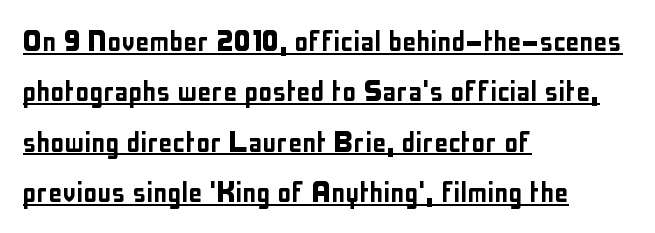
Q: Is the text italic (slanted)? A: No, it is upright.
Q: Is the typeface a serif or a sans-serif typeface? A: Sans-serif.
Q: Is the text underlined? A: Yes.
Q: How is the paragraph aligned? A: Left-aligned.
Q: Is the spacing between letters normal or unusually wide? A: Normal.
Q: Is the spacing between lines tight, normal or loose? A: Normal.
Q: Width (condensed, normal, or wide)? A: Condensed.
Q: Stroke contrast? A: Low.
Q: x-height? A: Medium.
Q: Monospaced? A: No.
